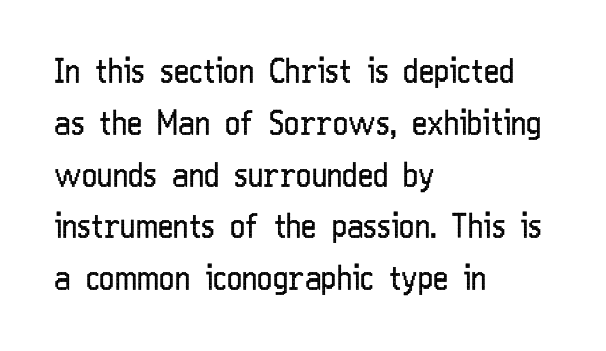
{"serif": "no", "italic": "no", "bold": "no", "weight": "regular", "width": "condensed", "stroke_contrast": "low", "x_height": "medium", "monospaced": "no", "underline": "no", "align": "left", "line_spacing": "normal", "line_spacing_ratio": 1.57, "letter_spacing": "normal", "letter_spacing_em": 0.0, "glyph_px": 33}
